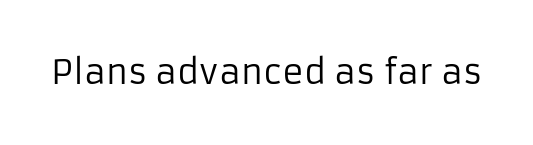
Q: Is the text bold? A: No.
Q: Is the text italic (slanted)? A: No, it is upright.
Q: Is the typeface a serif or a sans-serif typeface? A: Sans-serif.
Q: Is the text underlined? A: No.
Q: Is the spacing between letters normal or unusually wide? A: Normal.
Q: Width (condensed, normal, or wide)? A: Normal.
Q: Stroke contrast? A: Low.
Q: x-height? A: Medium.
Q: Monospaced? A: No.
